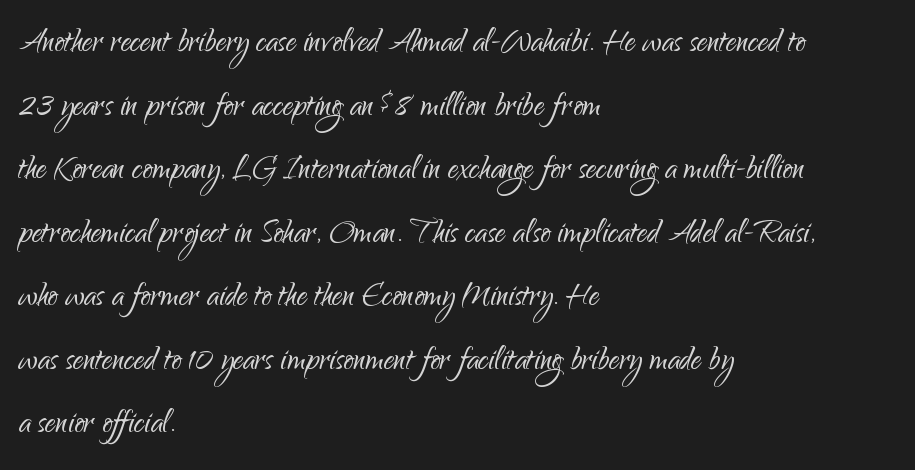
{"serif": "no", "bold": "no", "weight": "light", "width": "normal", "stroke_contrast": "low", "x_height": "small", "monospaced": "no", "underline": "no", "align": "left", "line_spacing": "normal", "line_spacing_ratio": 1.55, "letter_spacing": "normal", "letter_spacing_em": 0.0, "glyph_px": 41}
